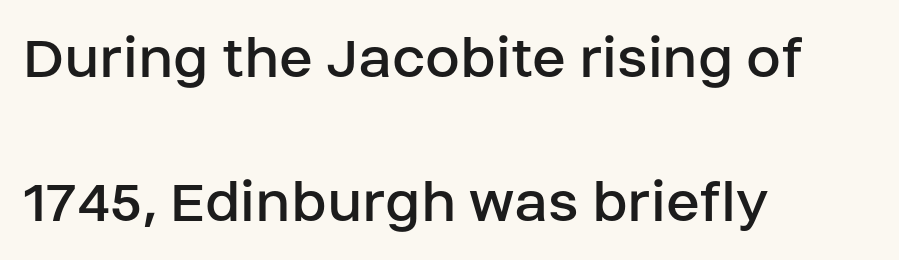
The image shows 63 px regular-weight sans-serif type, upright; set left-aligned, loose line spacing (2.28x), normal letter spacing, not underlined; low stroke contrast and a large x-height.
